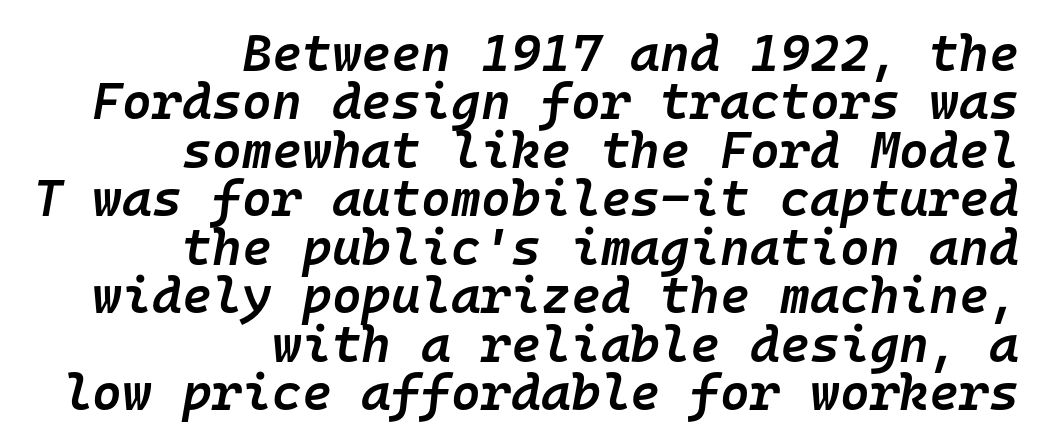
The image shows 51 px semibold type, italic (leaning right), monospaced; set right-aligned, tight line spacing (0.95x), normal letter spacing, not underlined; low stroke contrast and a medium x-height.
